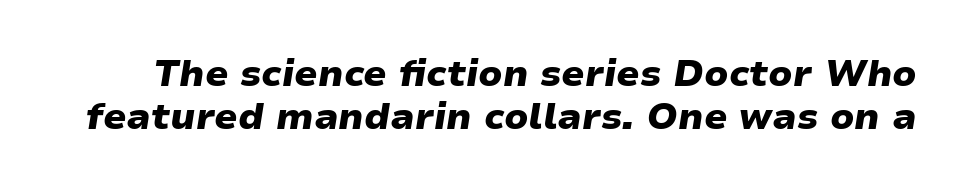
{"italic": "yes", "lean": "right", "slant_degrees": 9, "bold": "yes", "weight": "heavy", "width": "wide", "stroke_contrast": "low", "x_height": "medium", "monospaced": "no", "underline": "no", "line_spacing_ratio": 1.17, "letter_spacing": "normal", "letter_spacing_em": 0.0, "glyph_px": 37}
